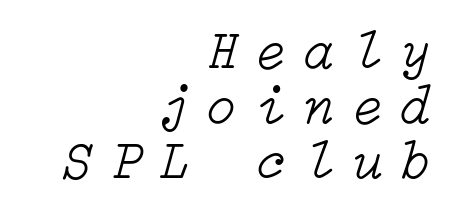
The image shows 54 px light type, italic (leaning right); set right-aligned, tight line spacing (1.02x), unusually wide letter spacing (+0.35 em), not underlined; low stroke contrast and a medium x-height.
